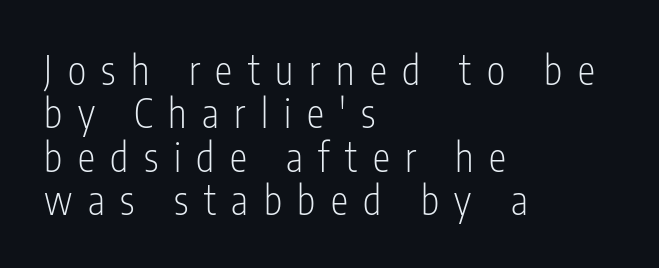
Upright lettering throughout. These lines are rendered in a variable-pitch font. Counters stay open thanks to moderate or lighter strokes. Does the copy run flush right? No — it runs flush left. Horizontal bands of white between lines are thin slivers. The designer went with a sans here, leaving each stem footless.
